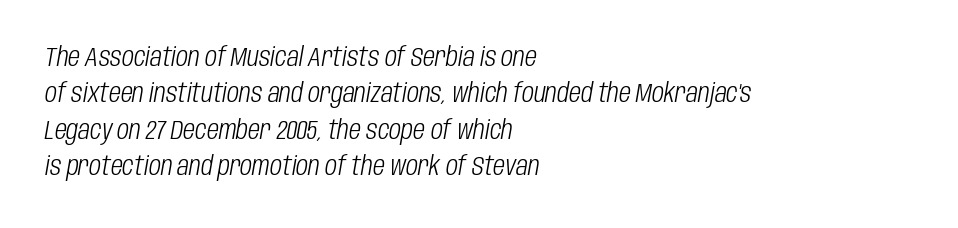
Q: Is the text bold? A: No.
Q: Is the text italic (slanted)? A: Yes, it leans right by about 10 degrees.
Q: Is the text underlined? A: No.
Q: How is the paragraph aligned? A: Left-aligned.
Q: Is the spacing between letters normal or unusually wide? A: Normal.
Q: Is the spacing between lines tight, normal or loose? A: Normal.
